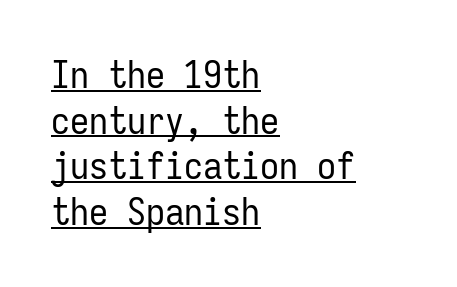
You can see a thin bar hugging the bottom of the glyphs. Stem width sits at or under what a default text font uses. In terms of letterspacing, this is plain default setting. This sample uses a sans-serif face.
